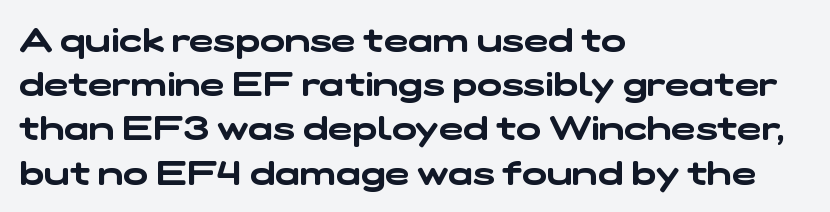
Q: Is the typeface a serif or a sans-serif typeface? A: Sans-serif.
Q: Is the text underlined? A: No.
Q: How is the paragraph aligned? A: Left-aligned.
Q: Is the spacing between letters normal or unusually wide? A: Normal.
Q: Is the spacing between lines tight, normal or loose? A: Normal.
Q: Width (condensed, normal, or wide)? A: Wide.
Q: Stroke contrast? A: Low.
Q: x-height? A: Medium.
Q: Monospaced? A: No.
